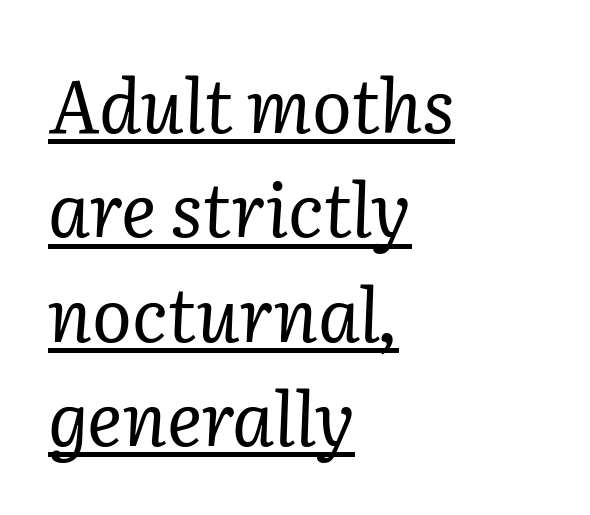
{"serif": "yes", "italic": "yes", "lean": "right", "slant_degrees": 2, "bold": "no", "weight": "regular", "width": "normal", "stroke_contrast": "low", "x_height": "medium", "monospaced": "no", "underline": "yes", "align": "left", "line_spacing": "normal", "line_spacing_ratio": 1.41, "letter_spacing": "normal", "letter_spacing_em": 0.0, "glyph_px": 74}
